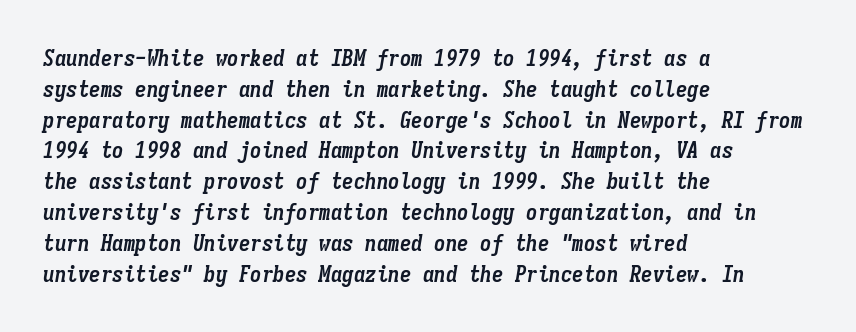
{"italic": "yes", "lean": "right", "slant_degrees": 9, "bold": "yes", "underline": "no", "align": "left", "line_spacing": "normal", "line_spacing_ratio": 1.34, "letter_spacing": "normal", "letter_spacing_em": 0.0, "glyph_px": 23}
